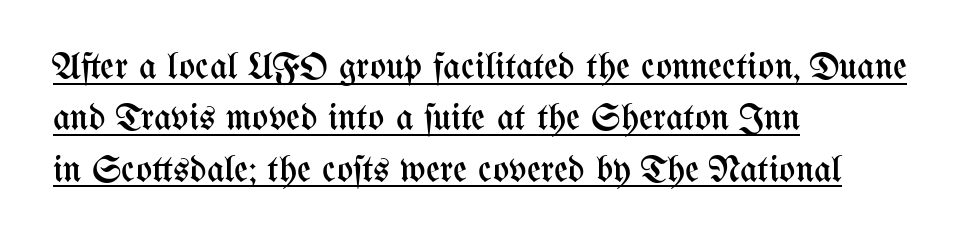
Does a line run under the words? Yes, clearly. Italic? Not at all — the glyphs are vertical. Reading down the column, the eye jumps a familiar distance to each next line. This sample has the flowing, uneven cadence of proportional lettering.
